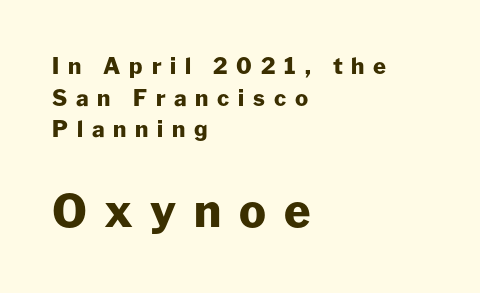
Q: Is the text bold? A: Yes.
Q: Is the text italic (slanted)? A: No, it is upright.
Q: Is the typeface a serif or a sans-serif typeface? A: Sans-serif.
Q: Is the text underlined? A: No.
Q: How is the paragraph aligned? A: Left-aligned.
Q: Is the spacing between letters normal or unusually wide? A: Unusually wide.
Q: Is the spacing between lines tight, normal or loose? A: Normal.
Q: Which block of text is set in a larger size, the first (top) or the second (bottom)? A: The second (bottom) one.
Q: Width (condensed, normal, or wide)? A: Normal.
Q: Stroke contrast? A: Low.
Q: x-height? A: Medium.
Q: Monospaced? A: No.
